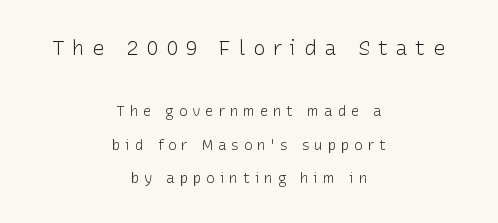
The axis of the letterforms is exactly vertical. Each row of text sits above clean, open space. The rag falls on both sides of this text block equally. If you squint, the top block still reads clearly — it's the larger of the two.
